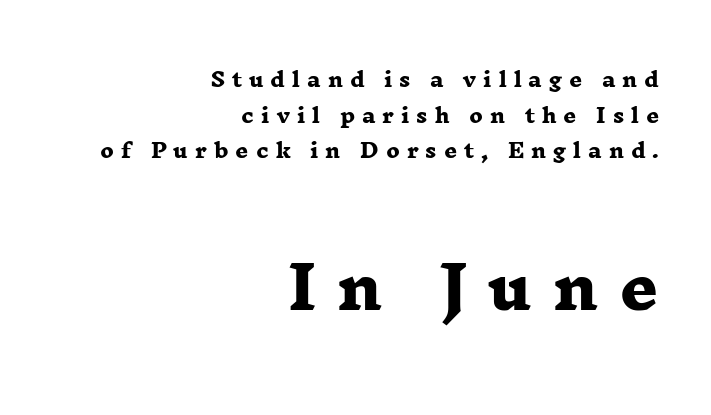
Weight: bold. Caption: upper text group reduced, lower text group enlarged. Typographically, this falls in the serif category. Each line ends at the same right margin while the left side varies.
